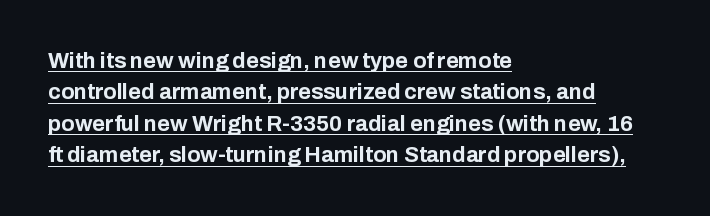
Q: Is the text bold? A: Yes.
Q: Is the text italic (slanted)? A: No, it is upright.
Q: Is the text underlined? A: Yes.
Q: How is the paragraph aligned? A: Left-aligned.
Q: Is the spacing between letters normal or unusually wide? A: Normal.
Q: Is the spacing between lines tight, normal or loose? A: Normal.
